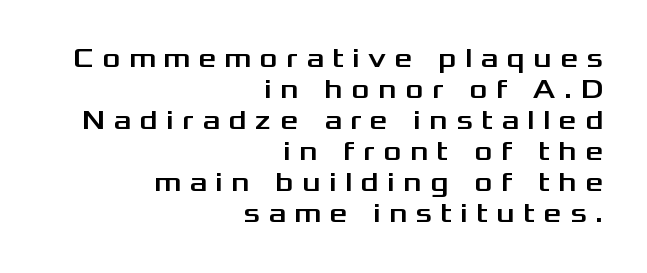
Q: Is the text italic (slanted)? A: No, it is upright.
Q: Is the typeface a serif or a sans-serif typeface? A: Sans-serif.
Q: Is the text underlined? A: No.
Q: How is the paragraph aligned? A: Right-aligned.
Q: Is the spacing between letters normal or unusually wide? A: Unusually wide.
Q: Is the spacing between lines tight, normal or loose? A: Tight.
Q: Width (condensed, normal, or wide)? A: Wide.
Q: Stroke contrast? A: Medium.
Q: x-height? A: Medium.
Q: Monospaced? A: No.
